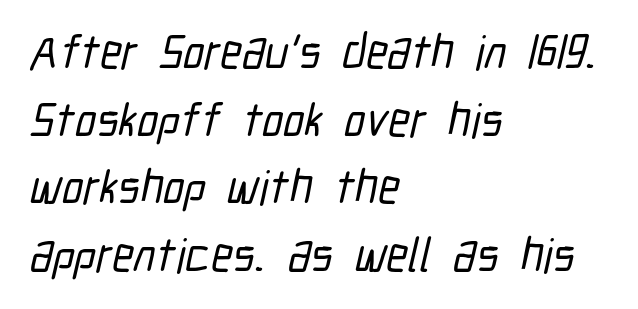
Q: Is the typeface a serif or a sans-serif typeface? A: Sans-serif.
Q: Is the text underlined? A: No.
Q: How is the paragraph aligned? A: Left-aligned.
Q: Is the spacing between letters normal or unusually wide? A: Normal.
Q: Is the spacing between lines tight, normal or loose? A: Normal.
Q: Width (condensed, normal, or wide)? A: Condensed.
Q: Stroke contrast? A: Low.
Q: x-height? A: Medium.
Q: Monospaced? A: No.
